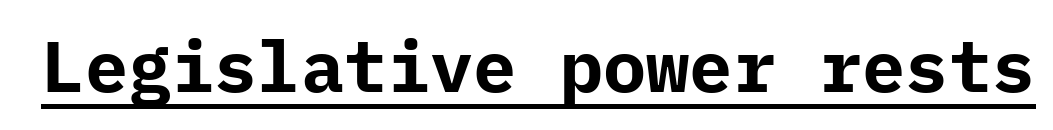
The image shows 72 px bold sans-serif type, upright; set normal letter spacing, underlined; low stroke contrast and a medium x-height.
